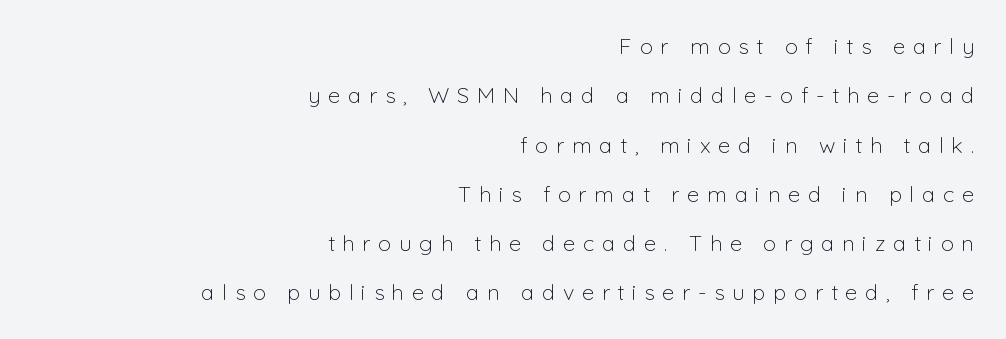
Regarding leading, the lines here are spaced well apart. The space directly below the letters is spotless. How are the letters spaced? Widely, with obvious added tracking. The axis of the letterforms is exactly vertical.
